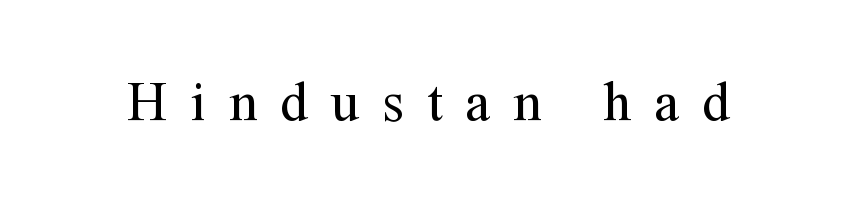
{"serif": "yes", "italic": "no", "bold": "no", "weight": "regular", "width": "normal", "stroke_contrast": "medium", "x_height": "medium", "monospaced": "no", "underline": "no", "letter_spacing": "wide", "letter_spacing_em": 0.41, "glyph_px": 56}
